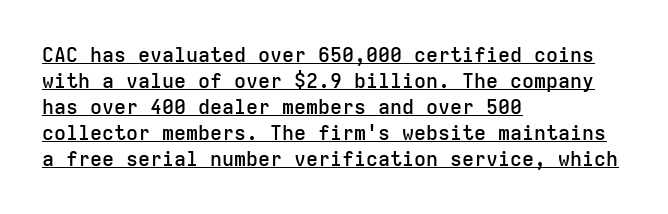
Vertically, the passage feels balanced, rows spaced as you'd expect. Notice how the passage keeps a crisp vertical edge on the left only. Quick note: underline on. Strokes here are thickened, but only to semibold level.
